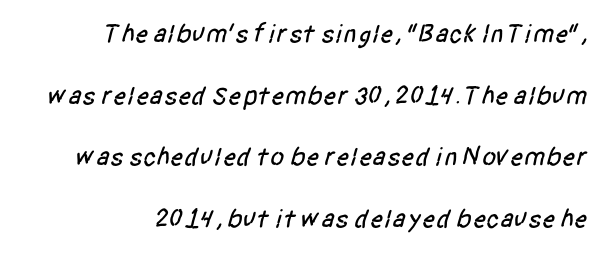
{"underline": "no", "line_spacing": "loose", "line_spacing_ratio": 2.37, "letter_spacing": "normal", "letter_spacing_em": 0.0, "glyph_px": 26}
